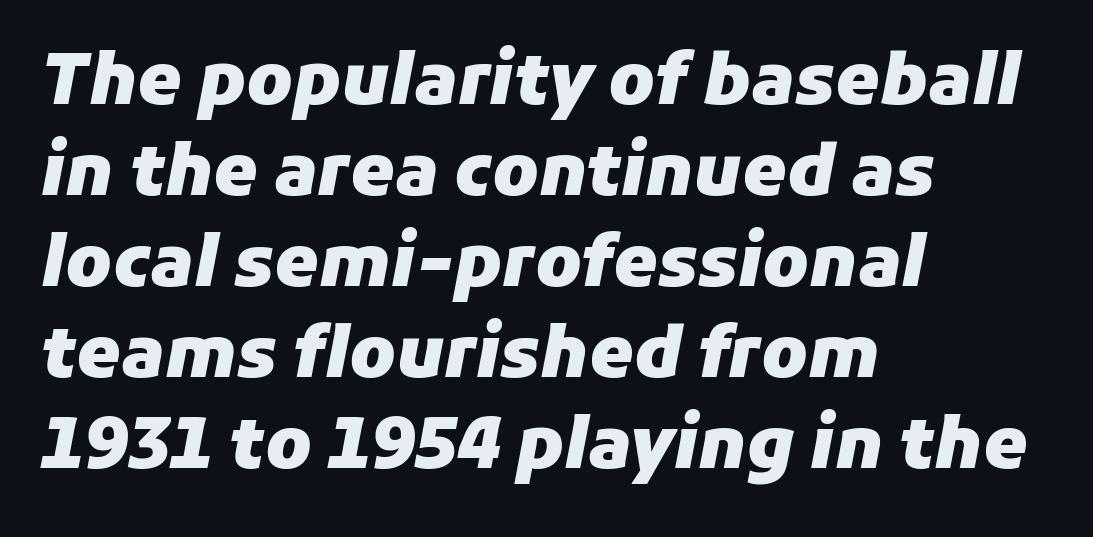
The image shows 70 px heavy type, italic (leaning right); set left-aligned, normal line spacing (1.3x), normal letter spacing, not underlined; low stroke contrast and a medium x-height.
